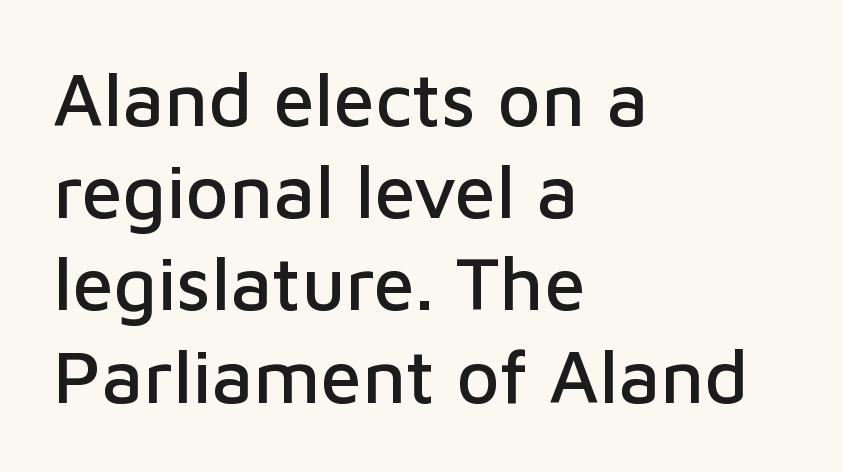
{"serif": "no", "italic": "no", "width": "normal", "stroke_contrast": "low", "x_height": "medium", "monospaced": "no", "underline": "no", "align": "left", "line_spacing_ratio": 1.23, "letter_spacing": "normal", "letter_spacing_em": 0.0, "glyph_px": 75}
